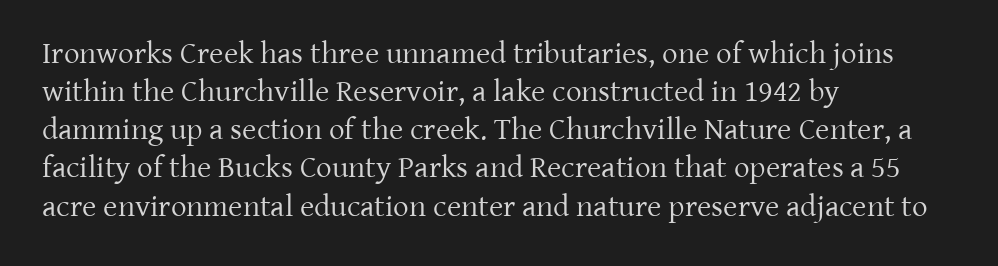
{"serif": "yes", "italic": "no", "bold": "no", "weight": "regular", "width": "normal", "stroke_contrast": "low", "x_height": "medium", "monospaced": "no", "underline": "no", "align": "left", "line_spacing_ratio": 1.23, "letter_spacing": "normal", "letter_spacing_em": 0.0, "glyph_px": 31}
